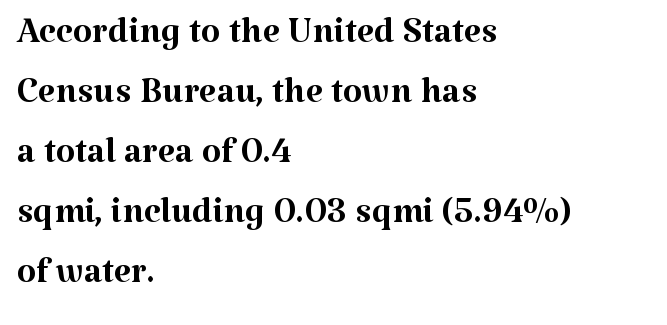
The image shows 50 px regular-weight serif type, upright; set left-aligned, line spacing 1.2x, normal letter spacing, not underlined; medium stroke contrast and a medium x-height.
